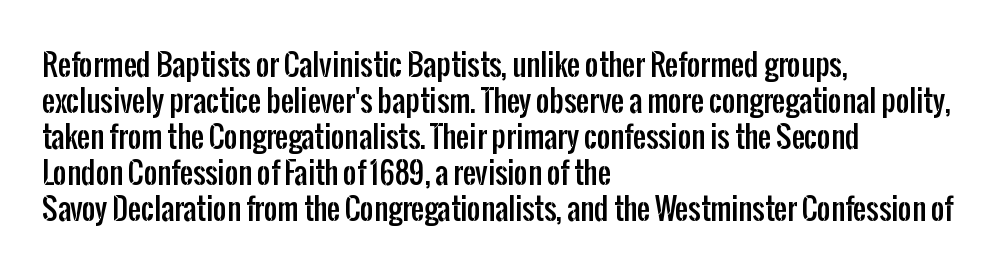
Think of a printed novel: that variable character pitch is what you see here. Every character sits straight up, as roman type does. Examine the stroke ends and you'll find no serifs. Does extra space separate the letters? No, they use regular spacing.
